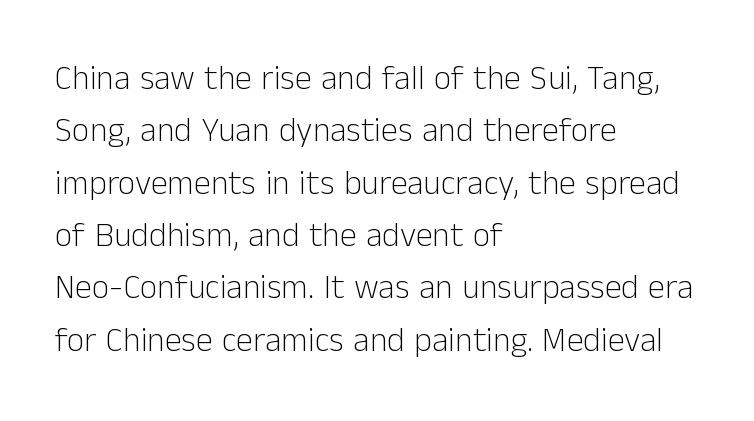
Q: Is the text bold? A: No.
Q: Is the text italic (slanted)? A: No, it is upright.
Q: Is the typeface a serif or a sans-serif typeface? A: Sans-serif.
Q: Is the text underlined? A: No.
Q: How is the paragraph aligned? A: Left-aligned.
Q: Is the spacing between letters normal or unusually wide? A: Normal.
Q: Is the spacing between lines tight, normal or loose? A: Normal.
Q: Width (condensed, normal, or wide)? A: Normal.
Q: Stroke contrast? A: Low.
Q: x-height? A: Medium.
Q: Monospaced? A: No.
